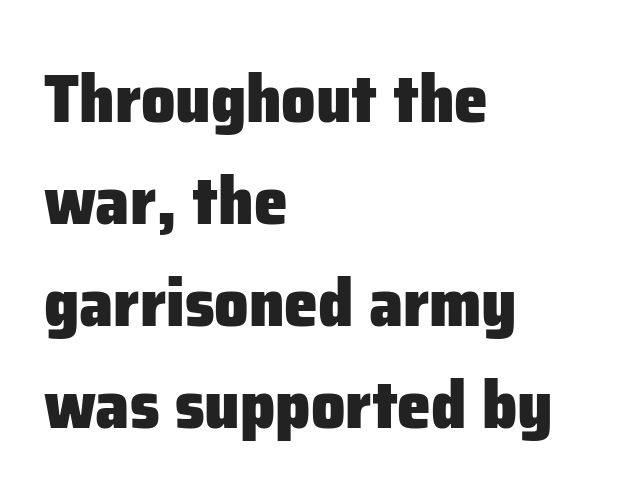
The line-height multiplier appears to be the usual default. Honestly, there is no underline to notice here at all. The rendering uses natural spacing where letterforms have individual widths. If you drew a line through each stem, it would be perfectly vertical. Typographic density is high because the face is bold.
